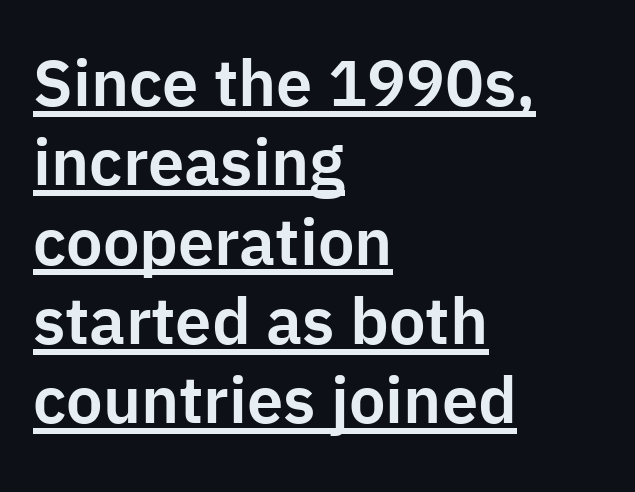
The image shows 65 px sans-serif type, upright; set left-aligned, line spacing 1.22x, normal letter spacing, underlined; low stroke contrast and a medium x-height.
